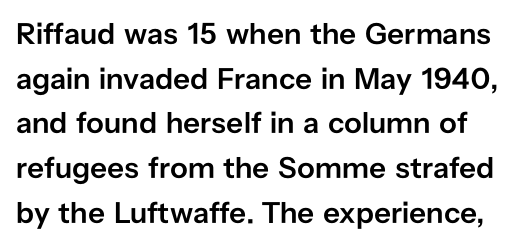
The image shows 30 px semibold sans-serif type, upright; set normal line spacing (1.49x), normal letter spacing, not underlined; low stroke contrast and a medium x-height.
